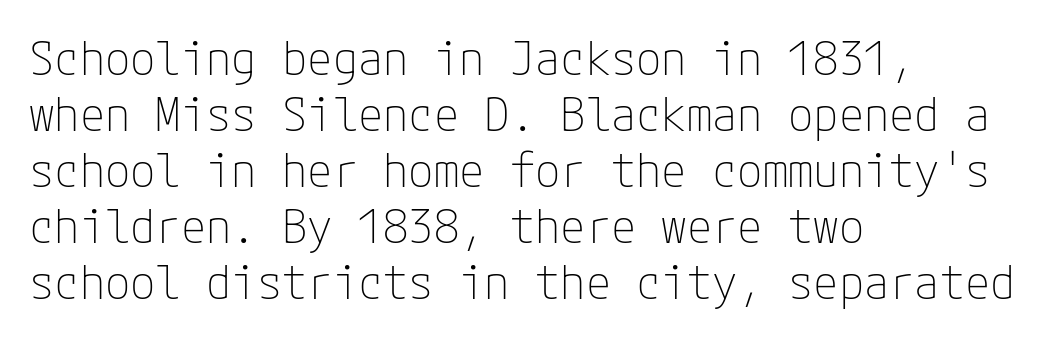
A roman cut, with each character standing at attention. The rag falls on the right side of this text block. Letters have the restrained weight of plain body copy at most. To sum up the face: it is a sans, with no serifs.
